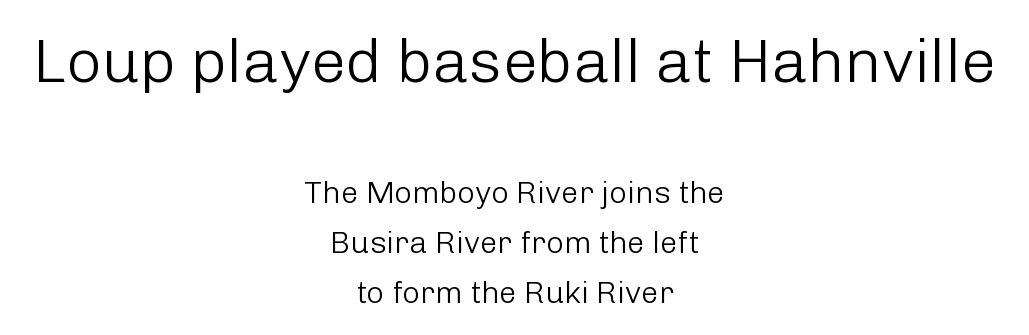
The image shows 62 px light sans-serif type, upright; set centered, normal line spacing (1.62x), normal letter spacing, not underlined; the first (top) block is 2.0x larger; low stroke contrast and a medium x-height.
